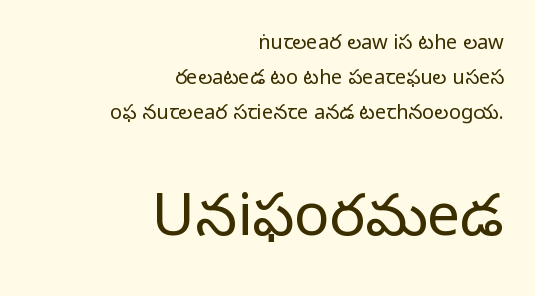
This rendering features lettering with no underline. Does the copy run flush right? Yes — the right margin is perfectly even. Is this a sans? Yes — the strokes have no serifs. Every character sits straight up, as roman type does. The lower block of text is set noticeably larger than the block above it. Spacing verdict: proportional, widths tailored to each character.
